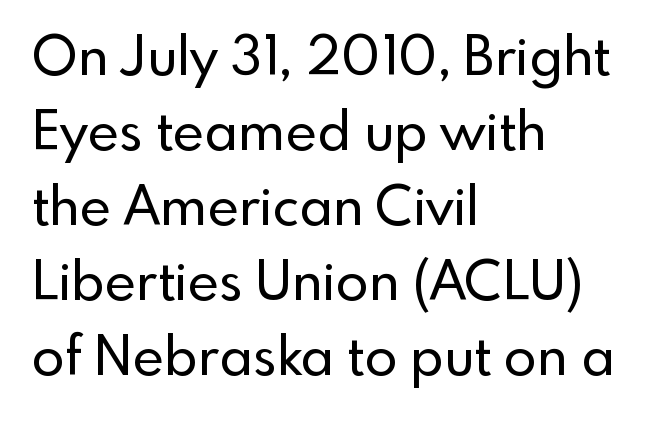
Q: Is the text italic (slanted)? A: No, it is upright.
Q: Is the typeface a serif or a sans-serif typeface? A: Sans-serif.
Q: Is the text underlined? A: No.
Q: How is the paragraph aligned? A: Left-aligned.
Q: Is the spacing between letters normal or unusually wide? A: Normal.
Q: Is the spacing between lines tight, normal or loose? A: Normal.
Q: Width (condensed, normal, or wide)? A: Normal.
Q: x-height? A: Small.
Q: Monospaced? A: No.
